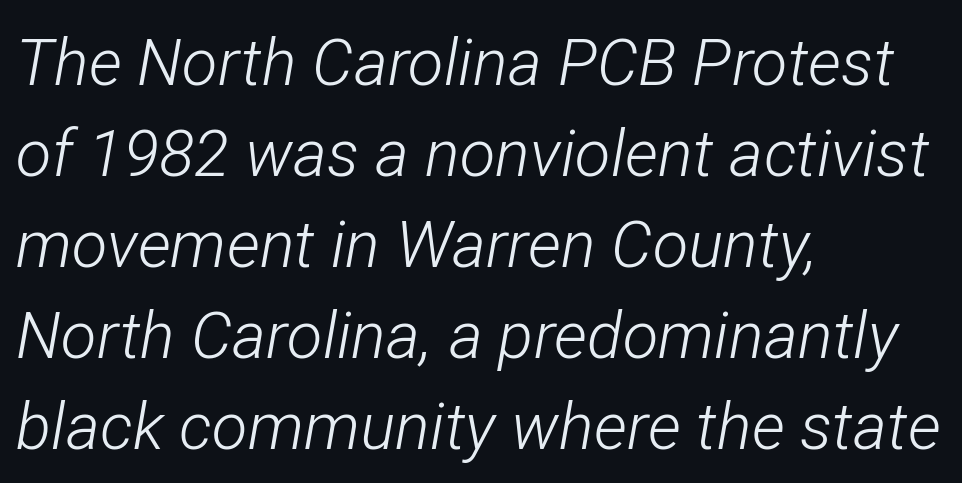
The image shows 65 px light, condensed type, italic (leaning right); set left-aligned, normal line spacing (1.4x), normal letter spacing, not underlined; low stroke contrast and a medium x-height.
